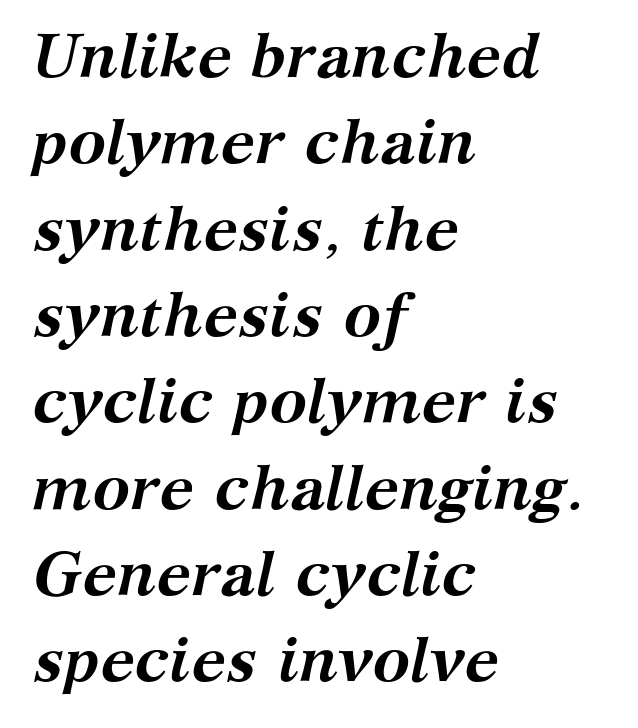
Q: Is the text bold? A: Yes.
Q: Is the text italic (slanted)? A: Yes, it leans right by about 12 degrees.
Q: Is the typeface a serif or a sans-serif typeface? A: Serif.
Q: Is the text underlined? A: No.
Q: How is the paragraph aligned? A: Left-aligned.
Q: Is the spacing between letters normal or unusually wide? A: Normal.
Q: Is the spacing between lines tight, normal or loose? A: Normal.
Q: Width (condensed, normal, or wide)? A: Normal.
Q: Stroke contrast? A: Medium.
Q: x-height? A: Medium.
Q: Monospaced? A: No.
